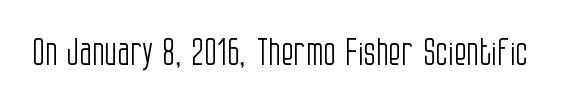
{"serif": "no", "italic": "no", "bold": "no", "weight": "light", "width": "condensed", "stroke_contrast": "low", "x_height": "large", "monospaced": "no", "underline": "no", "letter_spacing": "normal", "letter_spacing_em": 0.0, "glyph_px": 37}
